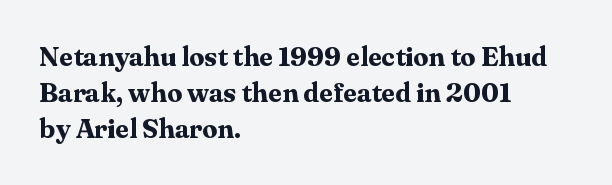
Does the weight exceed regular? Yes, all the way to bold. Inter-character spacing is left at the font's built-in metrics. If you drew a ruler down the left edge, every line would touch it. Only glyphs here, with clear space below each row. This sample keeps an unexceptional amount of space between lines.
